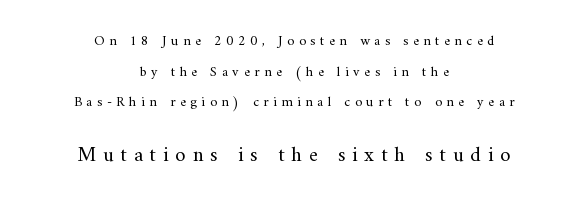
{"italic": "no", "bold": "no", "underline": "no", "align": "center", "line_spacing": "loose", "line_spacing_ratio": 2.18, "letter_spacing": "wide", "letter_spacing_em": 0.33, "larger_block": "second", "size_ratio": 1.5, "glyph_px": 21}
